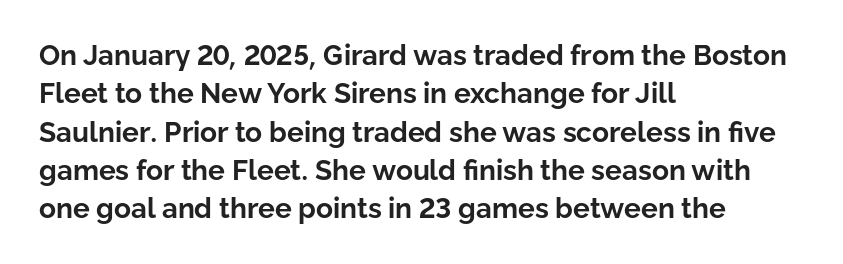
{"serif": "no", "italic": "no", "bold": "yes", "weight": "bold", "width": "normal", "stroke_contrast": "low", "x_height": "medium", "monospaced": "no", "underline": "no", "align": "left", "line_spacing": "normal", "line_spacing_ratio": 1.37, "letter_spacing": "normal", "letter_spacing_em": 0.0, "glyph_px": 28}
